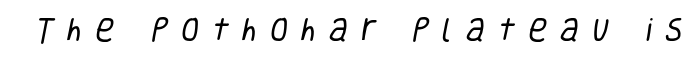
The image shows 26 px text type; set unusually wide letter spacing (+0.5 em), not underlined.
